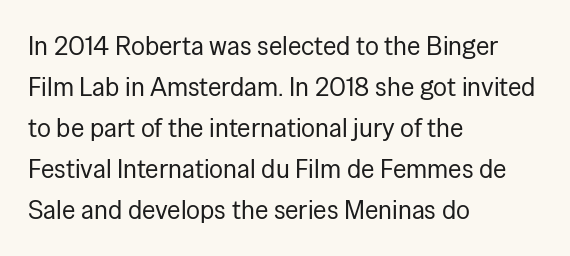
Q: Is the text bold? A: No.
Q: Is the text italic (slanted)? A: No, it is upright.
Q: Is the text underlined? A: No.
Q: How is the paragraph aligned? A: Left-aligned.
Q: Is the spacing between letters normal or unusually wide? A: Normal.
Q: Is the spacing between lines tight, normal or loose? A: Normal.
